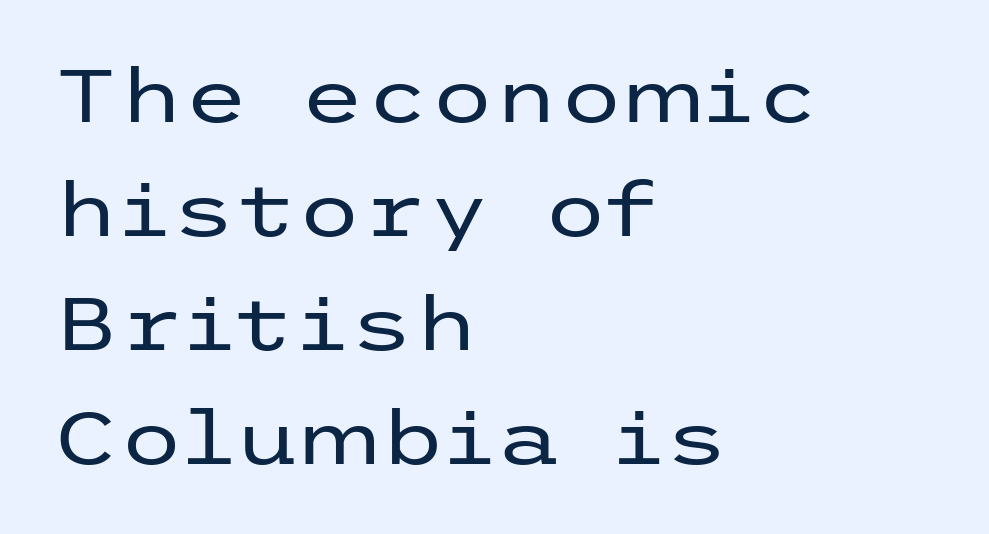
Q: Is the text bold? A: No.
Q: Is the text italic (slanted)? A: No, it is upright.
Q: Is the typeface a serif or a sans-serif typeface? A: Sans-serif.
Q: Is the text underlined? A: No.
Q: How is the paragraph aligned? A: Left-aligned.
Q: Is the spacing between letters normal or unusually wide? A: Normal.
Q: Is the spacing between lines tight, normal or loose? A: Normal.
Q: Width (condensed, normal, or wide)? A: Wide.
Q: Stroke contrast? A: Low.
Q: x-height? A: Medium.
